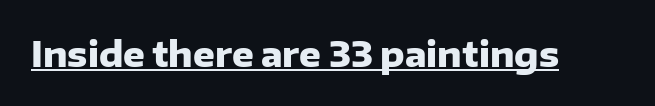
The tracking reads as untouched default to a designer's eye. This sample uses a sans-serif face. The font is running at its bold setting. Each letter keeps its own natural width here, so spacing adapts to shape.
